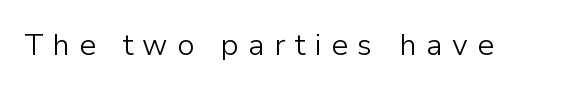
Tracking here is generous; glyphs stand well apart from one another. The letterforms sit at book weight or below. Vertical strokes here are truly vertical. Each row of text sits above clean, open space. These lines are rendered in a variable-pitch font.
